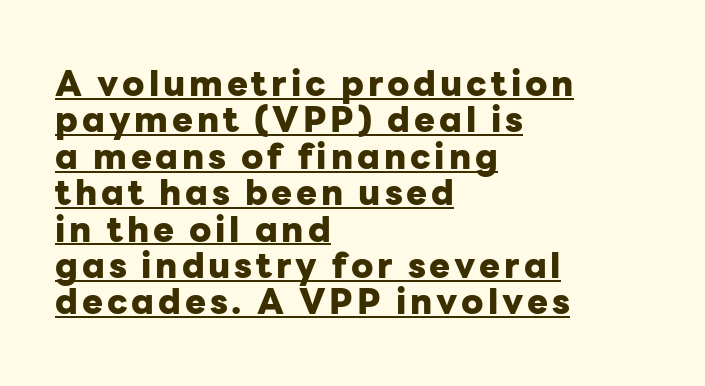
{"serif": "no", "italic": "no", "bold": "yes", "weight": "heavy", "width": "normal", "stroke_contrast": "low", "x_height": "medium", "monospaced": "no", "underline": "yes", "align": "left", "line_spacing": "tight", "line_spacing_ratio": 1.04, "glyph_px": 35}
